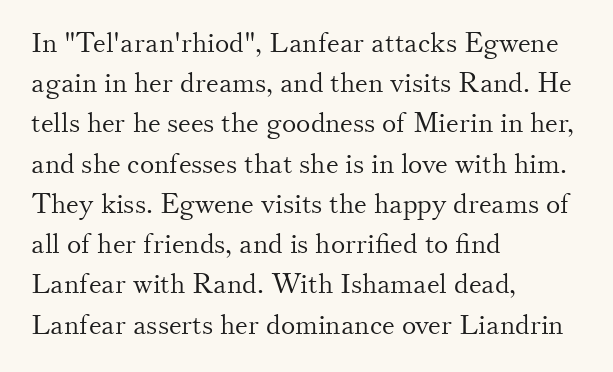
Q: Is the text bold? A: No.
Q: Is the text italic (slanted)? A: No, it is upright.
Q: Is the text underlined? A: No.
Q: How is the paragraph aligned? A: Left-aligned.
Q: Is the spacing between letters normal or unusually wide? A: Normal.
Q: Is the spacing between lines tight, normal or loose? A: Normal.
